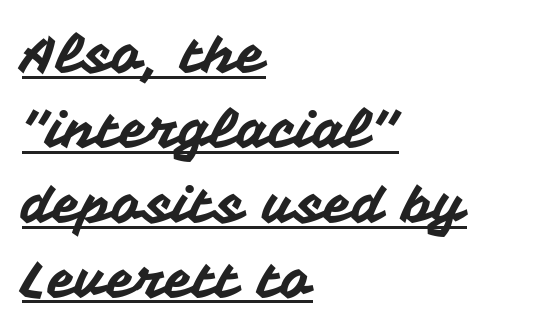
The image shows 52 px sans-serif type; set left-aligned, normal line spacing (1.44x), normal letter spacing, underlined; medium stroke contrast and a medium x-height.
